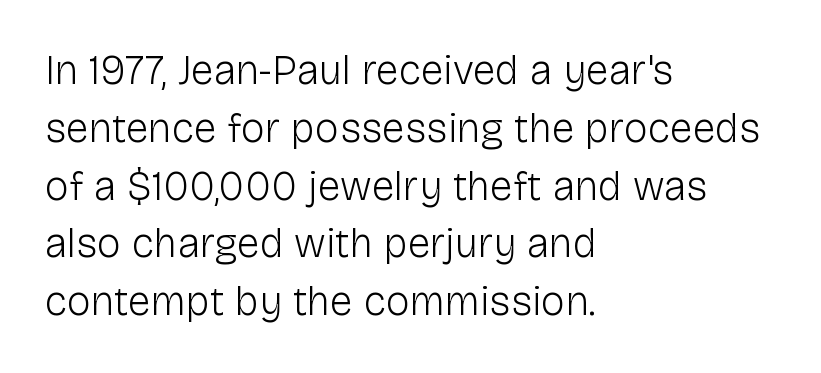
Q: Is the text bold? A: No.
Q: Is the text italic (slanted)? A: No, it is upright.
Q: Is the typeface a serif or a sans-serif typeface? A: Sans-serif.
Q: Is the text underlined? A: No.
Q: How is the paragraph aligned? A: Left-aligned.
Q: Is the spacing between letters normal or unusually wide? A: Normal.
Q: Is the spacing between lines tight, normal or loose? A: Normal.
Q: Width (condensed, normal, or wide)? A: Normal.
Q: Stroke contrast? A: Low.
Q: x-height? A: Medium.
Q: Monospaced? A: No.
